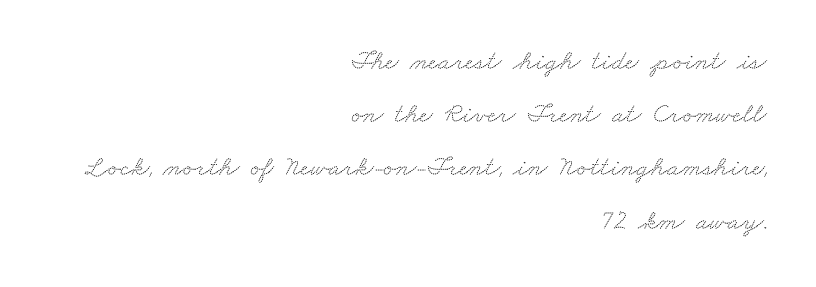
The image shows 28 px wide serif type; set right-aligned, loose line spacing (1.9x), normal letter spacing, not underlined; medium stroke contrast and a small x-height.
